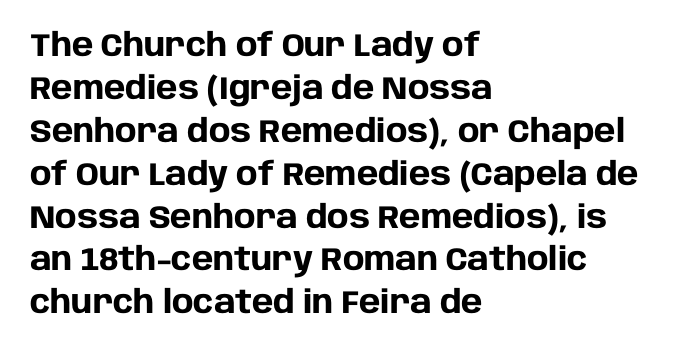
Q: Is the text bold? A: Yes.
Q: Is the text italic (slanted)? A: No, it is upright.
Q: Is the typeface a serif or a sans-serif typeface? A: Sans-serif.
Q: Is the text underlined? A: No.
Q: How is the paragraph aligned? A: Left-aligned.
Q: Is the spacing between letters normal or unusually wide? A: Normal.
Q: Is the spacing between lines tight, normal or loose? A: Normal.
Q: Width (condensed, normal, or wide)? A: Normal.
Q: Stroke contrast? A: Low.
Q: x-height? A: Large.
Q: Monospaced? A: No.
